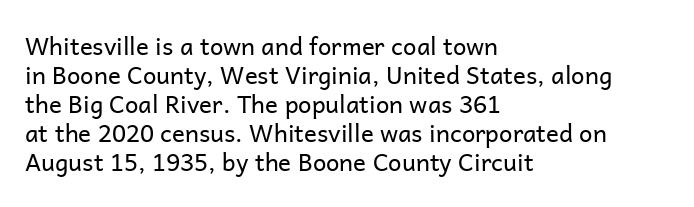
{"italic": "no", "bold": "no", "underline": "no", "align": "left", "line_spacing_ratio": 1.21, "letter_spacing": "normal", "letter_spacing_em": 0.0, "glyph_px": 24}
